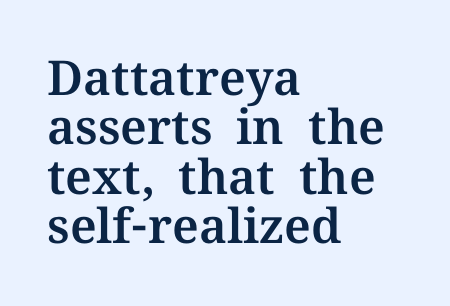
Q: Is the text italic (slanted)? A: No, it is upright.
Q: Is the typeface a serif or a sans-serif typeface? A: Serif.
Q: Is the text underlined? A: No.
Q: How is the paragraph aligned? A: Left-aligned.
Q: Is the spacing between letters normal or unusually wide? A: Normal.
Q: Is the spacing between lines tight, normal or loose? A: Tight.
Q: Width (condensed, normal, or wide)? A: Normal.
Q: Stroke contrast? A: Medium.
Q: x-height? A: Medium.
Q: Monospaced? A: No.
